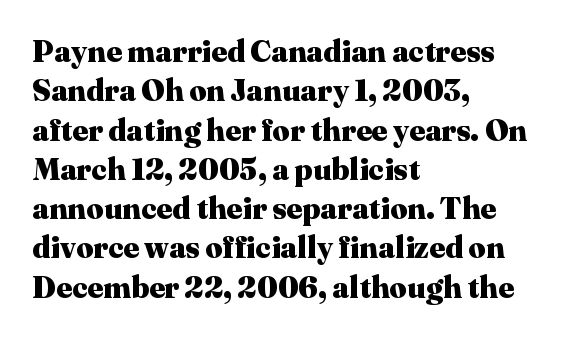
The font family rendered here belongs to the serif group. These lines sit exactly where default settings would place them. There is no visible air inserted between adjacent glyphs. The typography opts for an upright posture over an oblique one. Note the varied advance widths — an 'i' is clearly narrower than an 'm'.
